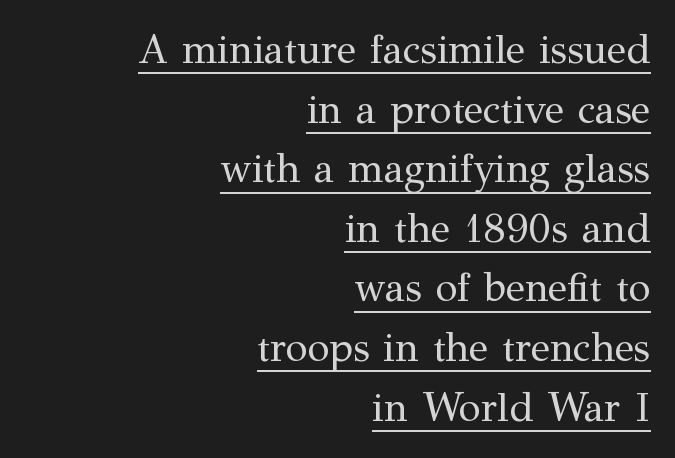
Q: Is the text bold? A: No.
Q: Is the text italic (slanted)? A: No, it is upright.
Q: Is the typeface a serif or a sans-serif typeface? A: Serif.
Q: Is the text underlined? A: Yes.
Q: How is the paragraph aligned? A: Right-aligned.
Q: Is the spacing between letters normal or unusually wide? A: Normal.
Q: Is the spacing between lines tight, normal or loose? A: Normal.
Q: Width (condensed, normal, or wide)? A: Normal.
Q: Stroke contrast? A: Medium.
Q: x-height? A: Medium.
Q: Monospaced? A: No.
